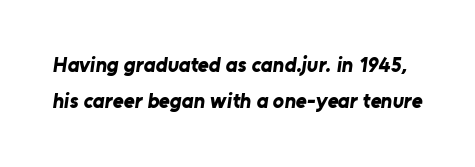
Short note: letters normally spaced. Only glyphs here, with clear space below each row. Notice how thick the strokes are: this is what a full bold looks like.
